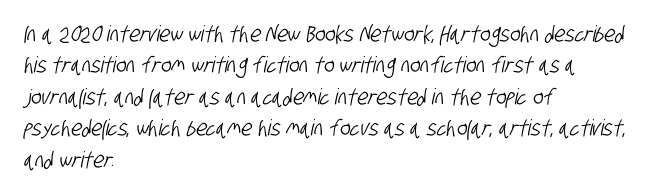
Q: Is the text underlined? A: No.
Q: How is the paragraph aligned? A: Left-aligned.
Q: Is the spacing between letters normal or unusually wide? A: Normal.
Q: Is the spacing between lines tight, normal or loose? A: Normal.
